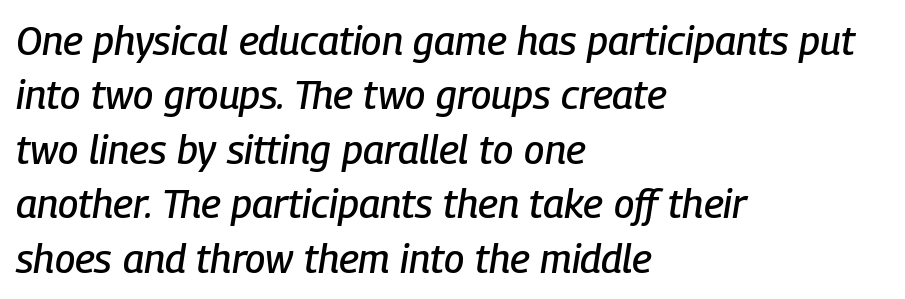
{"italic": "yes", "lean": "right", "slant_degrees": 9, "width": "condensed", "stroke_contrast": "low", "x_height": "medium", "monospaced": "no", "underline": "no", "align": "left", "line_spacing": "normal", "line_spacing_ratio": 1.36, "letter_spacing": "normal", "letter_spacing_em": 0.0, "glyph_px": 40}
